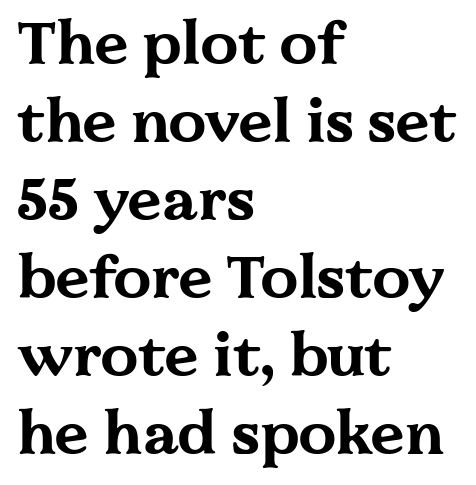
This rendering uses left alignment, leaving the right contour irregular. Unmarked baselines from the first word to the last. Students, note that the glyphs here touch the page at normal intervals. The rendering uses natural spacing where letterforms have individual widths. Stroke thickness is high; the sample reads as a true bold. A typesetter would label this face a serif.
